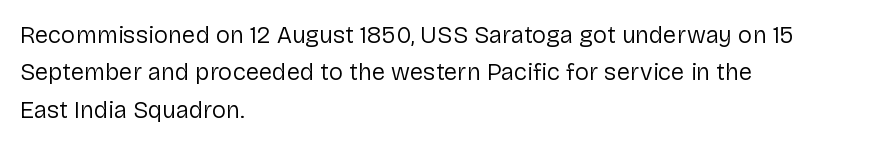
Q: Is the text bold? A: No.
Q: Is the text italic (slanted)? A: No, it is upright.
Q: Is the text underlined? A: No.
Q: How is the paragraph aligned? A: Left-aligned.
Q: Is the spacing between letters normal or unusually wide? A: Normal.
Q: Is the spacing between lines tight, normal or loose? A: Normal.
